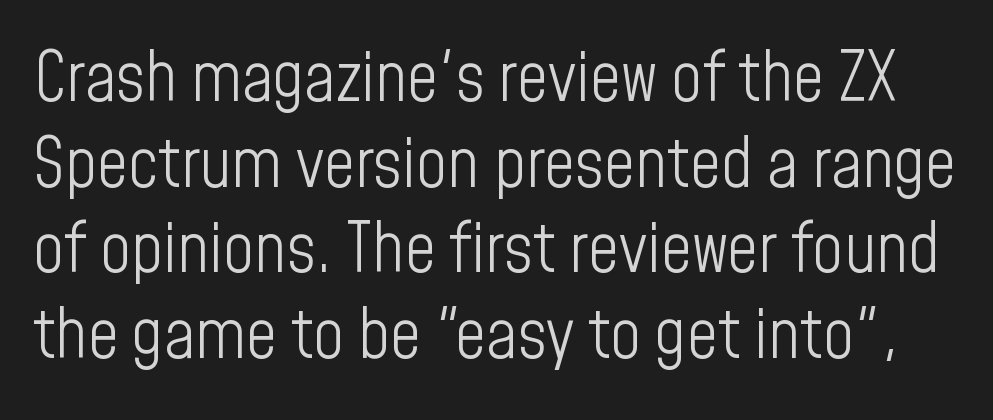
The image shows 68 px light, condensed sans-serif type, upright; set normal line spacing (1.26x), normal letter spacing, not underlined; low stroke contrast and a medium x-height.
